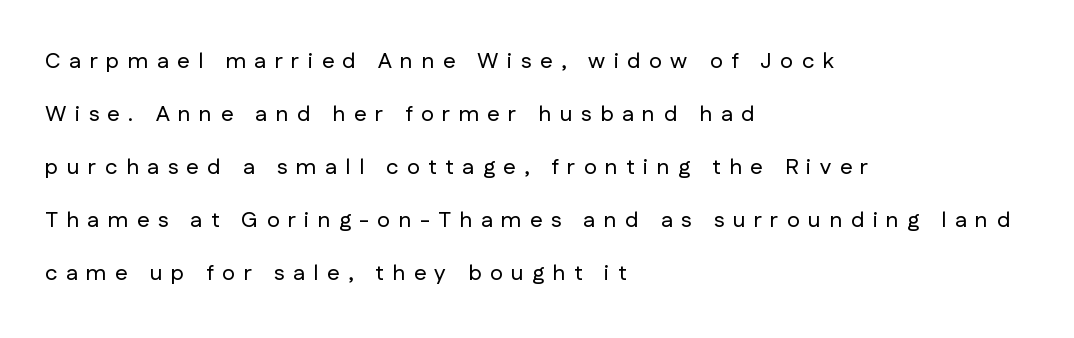
{"italic": "no", "underline": "no", "align": "left", "line_spacing": "loose", "line_spacing_ratio": 2.41, "letter_spacing": "wide", "letter_spacing_em": 0.39, "glyph_px": 22}
